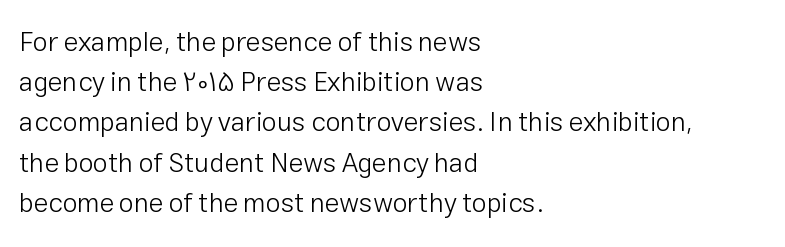
Q: Is the text bold? A: No.
Q: Is the text italic (slanted)? A: No, it is upright.
Q: Is the text underlined? A: No.
Q: How is the paragraph aligned? A: Left-aligned.
Q: Is the spacing between letters normal or unusually wide? A: Normal.
Q: Is the spacing between lines tight, normal or loose? A: Normal.
